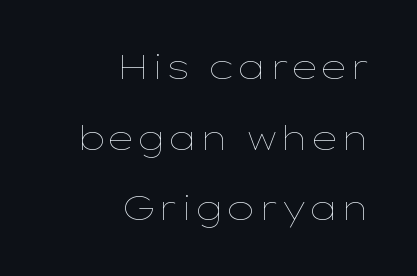
The specimen reads as upright at a glance. Rows of type keep a wide berth in the vertical direction. Weight class: somewhere from thin through regular. The face used here is rendered with its standard letterfit.
